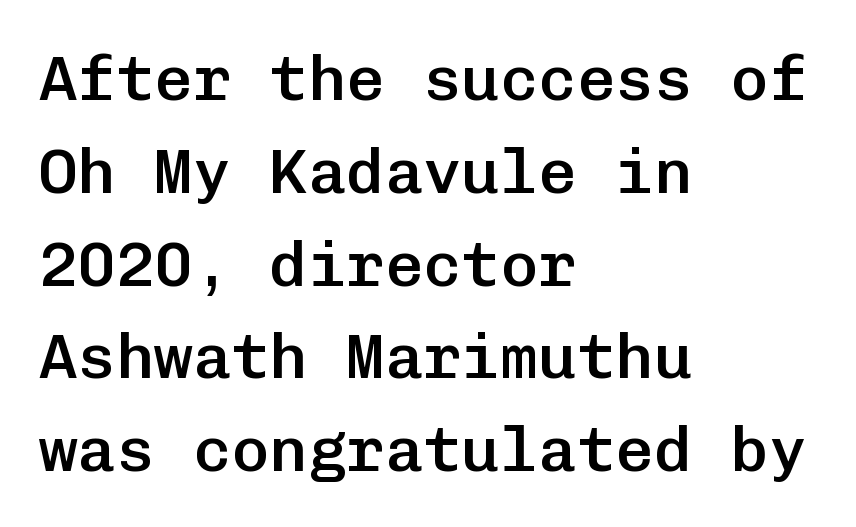
The image shows 64 px semibold sans-serif type, upright, monospaced; set left-aligned, normal line spacing (1.45x), normal letter spacing, not underlined; low stroke contrast and a medium x-height.
